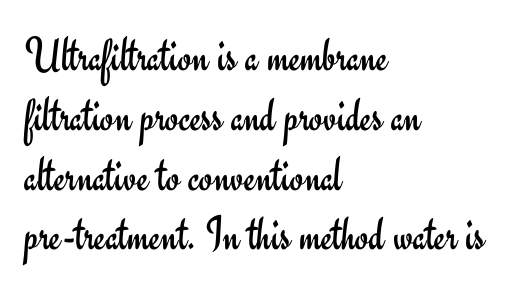
Q: Is the text bold? A: No.
Q: Is the text italic (slanted)? A: Yes.
Q: Is the typeface a serif or a sans-serif typeface? A: Sans-serif.
Q: Is the text underlined? A: No.
Q: How is the paragraph aligned? A: Left-aligned.
Q: Is the spacing between letters normal or unusually wide? A: Normal.
Q: Width (condensed, normal, or wide)? A: Normal.
Q: Stroke contrast? A: Low.
Q: x-height? A: Small.
Q: Monospaced? A: No.
